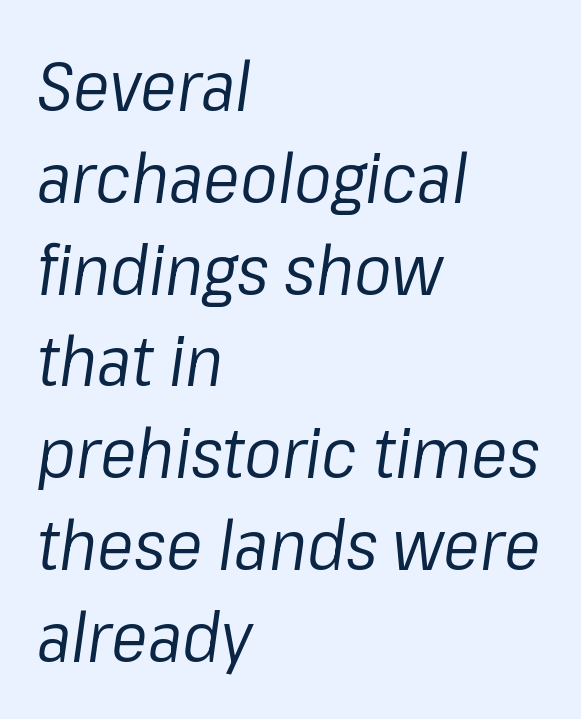
{"italic": "yes", "lean": "right", "slant_degrees": 8, "bold": "no", "weight": "regular", "width": "normal", "stroke_contrast": "low", "x_height": "medium", "monospaced": "no", "underline": "no", "align": "left", "line_spacing": "normal", "line_spacing_ratio": 1.33, "letter_spacing": "normal", "letter_spacing_em": 0.0, "glyph_px": 69}
